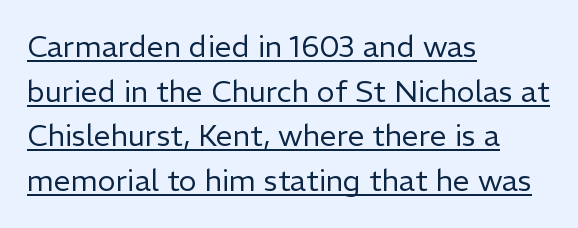
This is the regular roman posture of the typeface. Nope, no serifs anywhere on these letters. Looks like someone drew a line under every word here. The paragraph has a hard left edge and a soft right edge. Looks like regular typesetting: each glyph gets only the width it needs.
